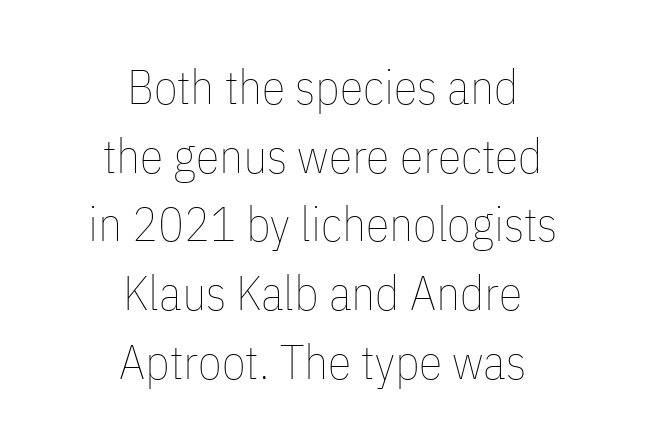
The image shows 48 px thin, condensed type, upright; set centered, normal line spacing (1.43x), normal letter spacing, not underlined; low stroke contrast and a medium x-height.
